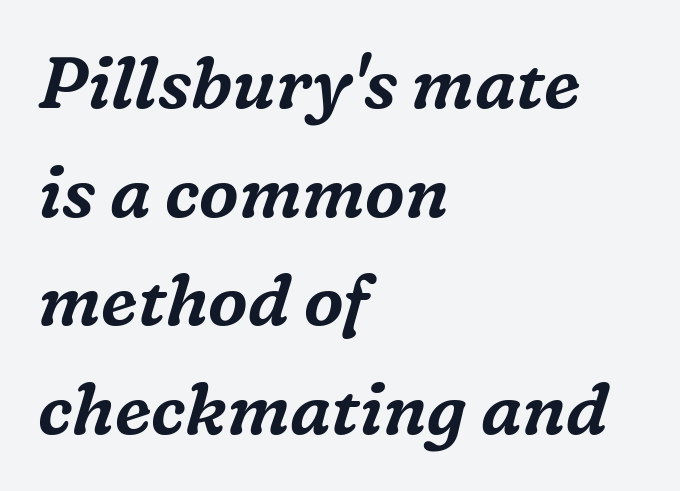
The image shows 71 px serif type, italic (leaning right); set left-aligned, normal line spacing (1.53x), normal letter spacing, not underlined; medium stroke contrast and a medium x-height.
